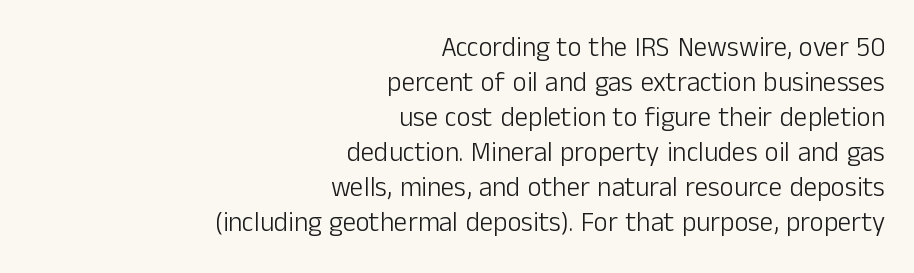
The image shows 27 px text type, upright; set right-aligned, normal line spacing (1.3x), normal letter spacing, not underlined.
